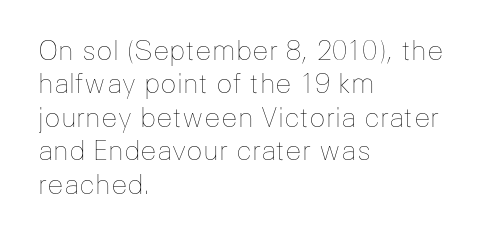
The image shows 27 px text type, upright; set left-aligned, line spacing 1.24x, normal letter spacing, not underlined.
